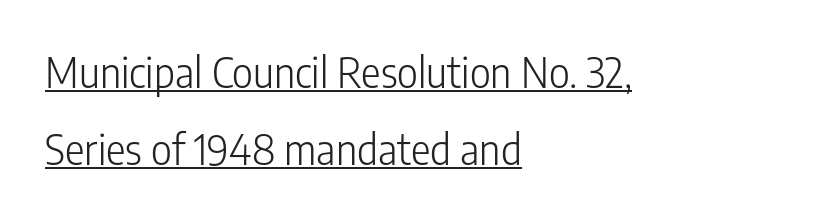
The image shows 41 px light, condensed sans-serif type, upright; set left-aligned, line spacing 1.87x, normal letter spacing, underlined; low stroke contrast and a medium x-height.
